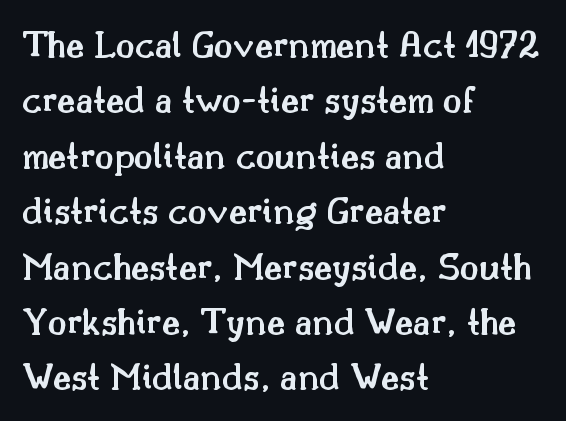
The image shows 39 px semibold serif type, upright; set left-aligned, normal line spacing (1.42x), normal letter spacing, not underlined; medium stroke contrast and a small x-height.
